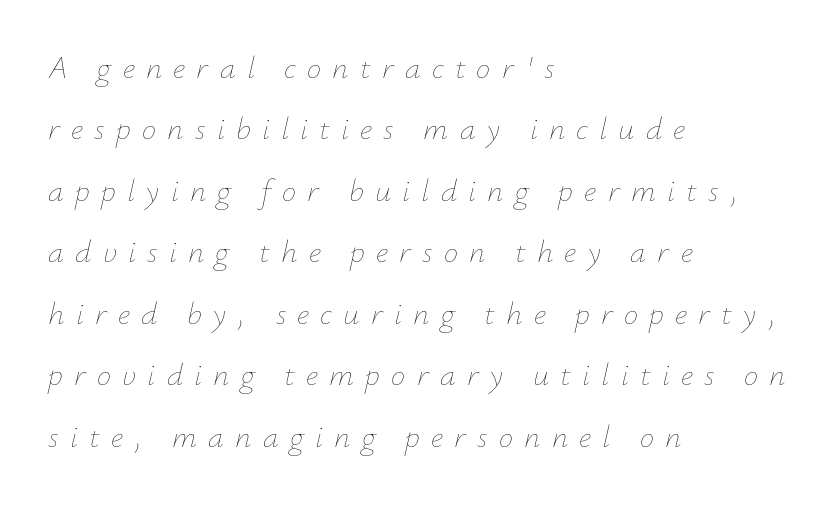
What's the leading like? Stretched, with rows far apart. The face used here has a pronounced slope to its letters. A student would call this left alignment; a typographer would say flush left, rag right. Is the stroke heavy? The answer is a plain regular-or-lighter. There is plenty of visible air inserted between adjacent glyphs. Clear beneath every line of the passage.
